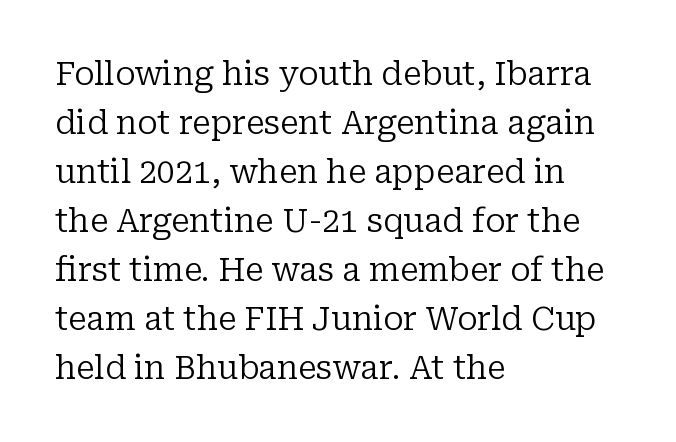
You can tell from the footed stems that serif type was used. Teacher's note: observe the even left margin — that is flush-left alignment. The strokes carry an ordinary text weight at most. What's the leading like? Ordinary, nothing unusual. Type without underlining. Vertical strokes here are truly vertical.
